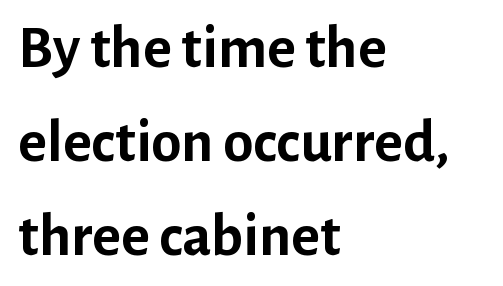
Line starts are locked; line ends wander. Unlike a traditional serif, this face leaves its strokes unadorned. Lines of text with bare space underneath. Upright lettering throughout.
